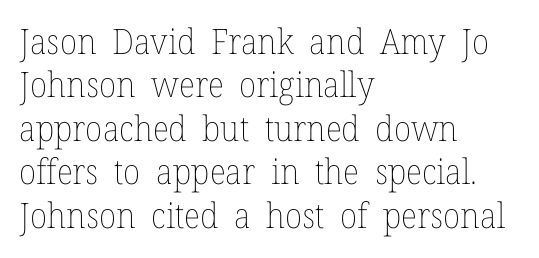
{"italic": "no", "bold": "no", "weight": "thin", "width": "normal", "stroke_contrast": "low", "x_height": "medium", "monospaced": "no", "underline": "no", "align": "left", "line_spacing_ratio": 1.24, "letter_spacing": "normal", "letter_spacing_em": 0.0, "glyph_px": 35}
